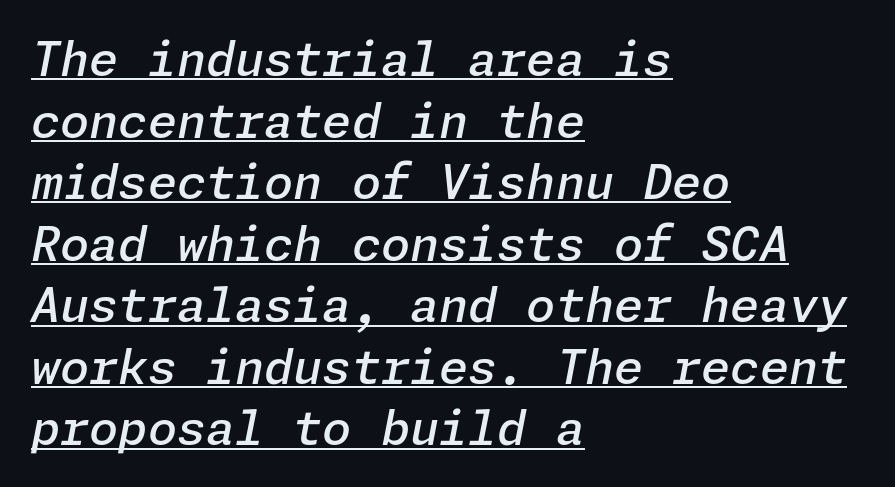
Q: Is the text bold? A: Semi-bold.
Q: Is the text italic (slanted)? A: Yes, it leans right by about 11 degrees.
Q: Is the text underlined? A: Yes.
Q: How is the paragraph aligned? A: Left-aligned.
Q: Is the spacing between letters normal or unusually wide? A: Normal.
Q: Is the spacing between lines tight, normal or loose? A: Normal.
Q: Width (condensed, normal, or wide)? A: Normal.
Q: Stroke contrast? A: Low.
Q: x-height? A: Medium.
